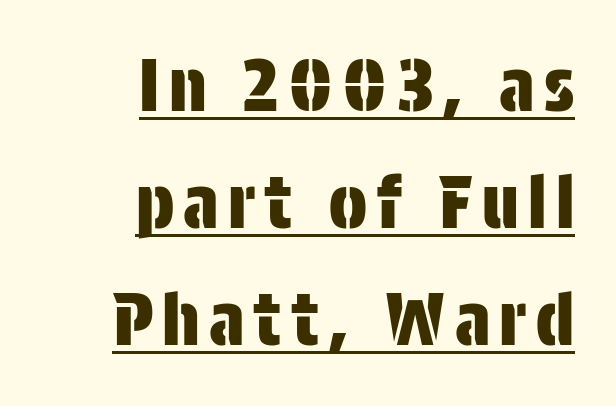
The image shows 71 px condensed sans-serif type, upright; set right-aligned, normal line spacing (1.65x), underlined; low stroke contrast and a large x-height.
